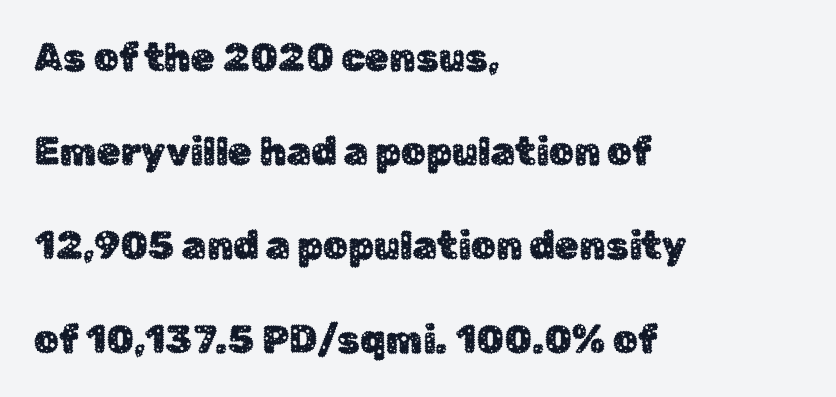
The image shows 39 px sans-serif type, upright; set left-aligned, loose line spacing (2.41x), normal letter spacing, not underlined; low stroke contrast and a medium x-height.
